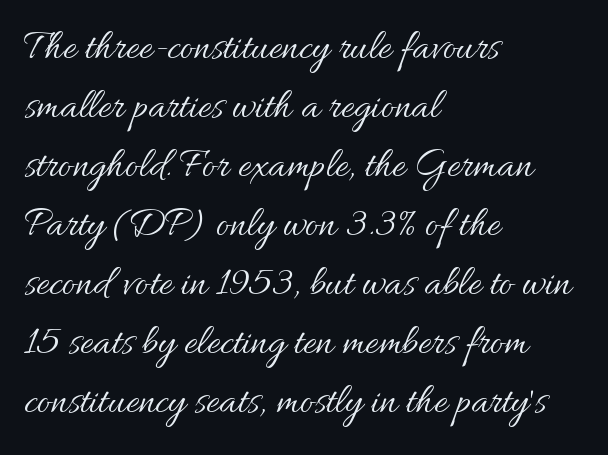
{"bold": "no", "weight": "regular", "width": "normal", "stroke_contrast": "medium", "x_height": "small", "monospaced": "no", "underline": "no", "align": "left", "line_spacing": "normal", "line_spacing_ratio": 1.44, "letter_spacing": "normal", "letter_spacing_em": 0.0, "glyph_px": 41}
